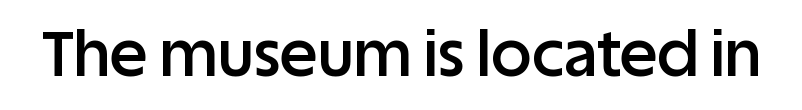
{"serif": "no", "italic": "no", "bold": "semi", "weight": "semibold", "width": "normal", "stroke_contrast": "low", "x_height": "large", "monospaced": "no", "underline": "no", "letter_spacing": "normal", "letter_spacing_em": 0.0, "glyph_px": 63}
